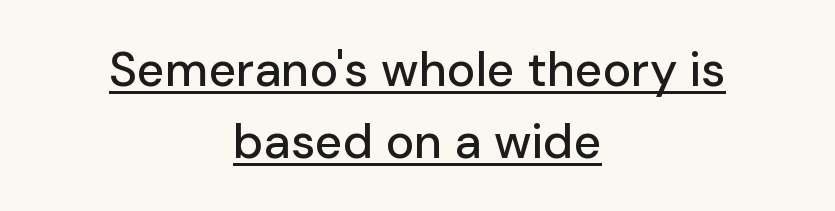
{"serif": "no", "italic": "no", "width": "normal", "stroke_contrast": "low", "x_height": "medium", "monospaced": "no", "underline": "yes", "align": "center", "line_spacing": "normal", "line_spacing_ratio": 1.5, "letter_spacing": "normal", "letter_spacing_em": 0.0, "glyph_px": 48}
